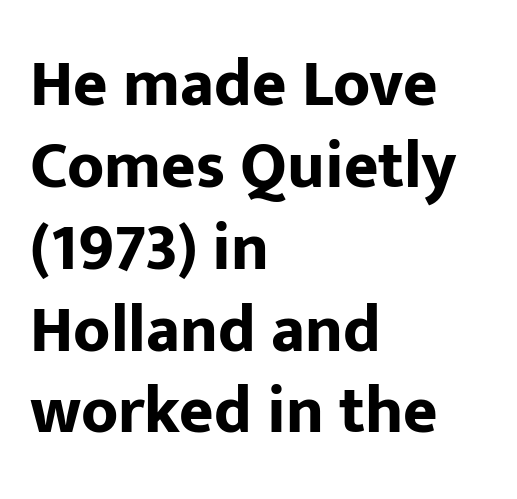
The image shows 66 px bold sans-serif type, upright; set left-aligned, line spacing 1.24x, normal letter spacing, not underlined; low stroke contrast and a medium x-height.
